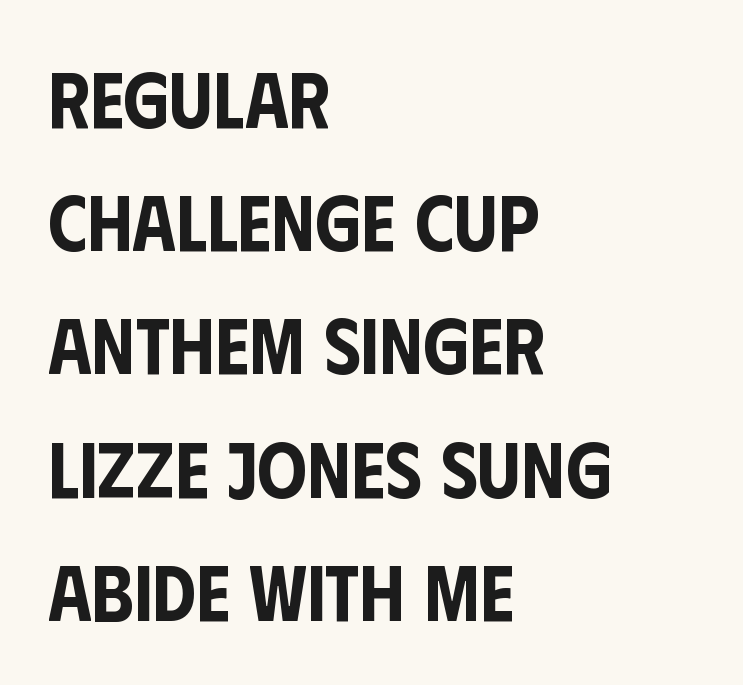
Type style note: lacks serifs. The face used here is proportionally spaced, like ordinary book or web type. These lines were composed using upright roman letters. These lines sit exactly where default settings would place them.
